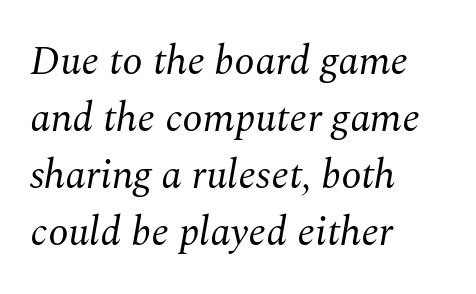
Q: Is the text bold? A: No.
Q: Is the text italic (slanted)? A: Yes, it leans right by about 10 degrees.
Q: Is the typeface a serif or a sans-serif typeface? A: Serif.
Q: Is the text underlined? A: No.
Q: How is the paragraph aligned? A: Left-aligned.
Q: Is the spacing between letters normal or unusually wide? A: Normal.
Q: Is the spacing between lines tight, normal or loose? A: Normal.
Q: Width (condensed, normal, or wide)? A: Normal.
Q: Stroke contrast? A: Medium.
Q: x-height? A: Medium.
Q: Monospaced? A: No.
